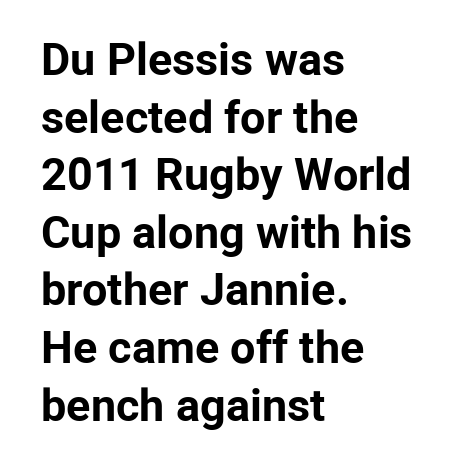
The image shows 45 px bold sans-serif type, upright; set left-aligned, normal line spacing (1.28x), normal letter spacing, not underlined; low stroke contrast and a medium x-height.
